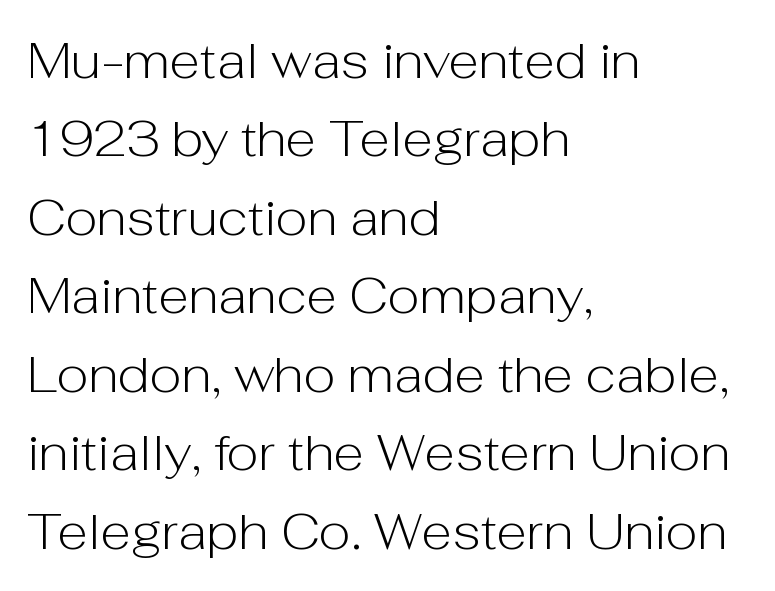
The image shows 50 px light sans-serif type, upright; set left-aligned, normal line spacing (1.57x), normal letter spacing, not underlined; low stroke contrast and a medium x-height.
